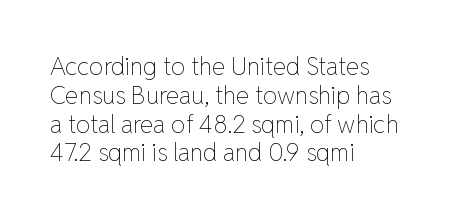
Horizontal alignment here is leftward, the default for most running prose. Is the stroke heavy? The answer is a plain regular-or-lighter. Posture: upright roman. The baseline area is clear. Between one letter and the next there's only the usual sliver of space.
